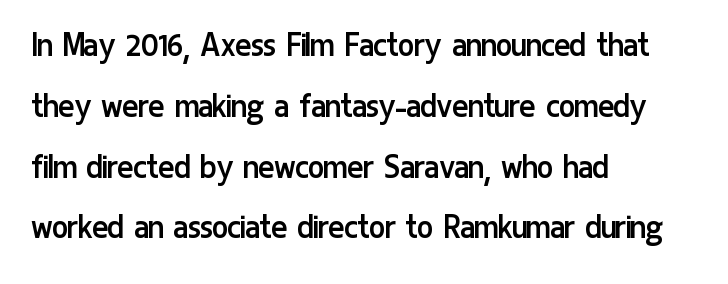
Q: Is the text bold? A: No.
Q: Is the text italic (slanted)? A: No, it is upright.
Q: Is the typeface a serif or a sans-serif typeface? A: Sans-serif.
Q: Is the text underlined? A: No.
Q: How is the paragraph aligned? A: Left-aligned.
Q: Is the spacing between letters normal or unusually wide? A: Normal.
Q: Is the spacing between lines tight, normal or loose? A: Normal.
Q: Width (condensed, normal, or wide)? A: Condensed.
Q: Stroke contrast? A: Low.
Q: x-height? A: Medium.
Q: Monospaced? A: No.
